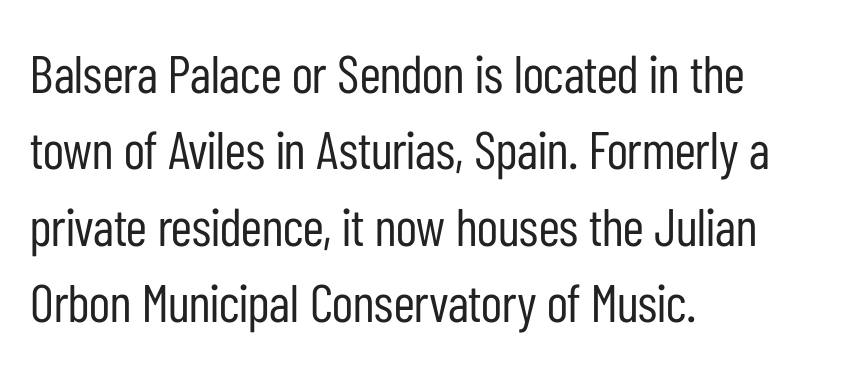
{"serif": "no", "italic": "no", "bold": "no", "weight": "regular", "width": "condensed", "stroke_contrast": "low", "x_height": "medium", "monospaced": "no", "underline": "no", "align": "left", "line_spacing": "normal", "line_spacing_ratio": 1.44, "letter_spacing": "normal", "letter_spacing_em": 0.0, "glyph_px": 53}
